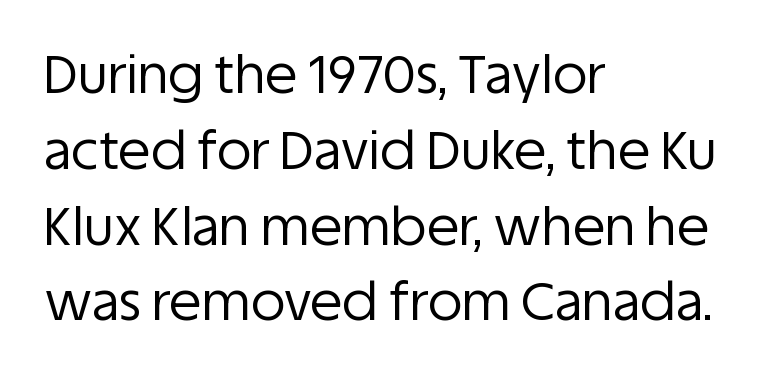
How are the letters spaced? Ordinarily, with no added tracking. Typographically, this falls in the sans-serif category. Vertical stems look standard width or narrower in stroke. The space directly below the letters is spotless.
